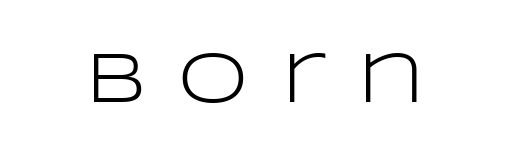
Q: Is the text bold? A: No.
Q: Is the text italic (slanted)? A: No, it is upright.
Q: Is the typeface a serif or a sans-serif typeface? A: Sans-serif.
Q: Is the text underlined? A: No.
Q: Is the spacing between letters normal or unusually wide? A: Unusually wide.
Q: Width (condensed, normal, or wide)? A: Wide.
Q: Stroke contrast? A: Low.
Q: x-height? A: Large.
Q: Monospaced? A: No.
